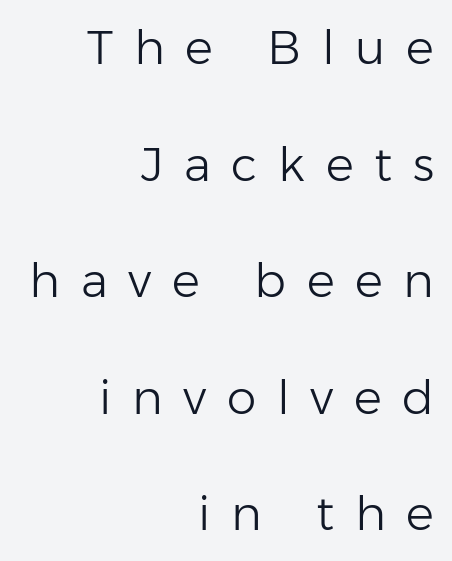
{"serif": "no", "italic": "no", "bold": "no", "weight": "light", "width": "normal", "stroke_contrast": "low", "x_height": "medium", "monospaced": "no", "underline": "no", "align": "right", "line_spacing": "loose", "line_spacing_ratio": 2.48, "letter_spacing": "wide", "letter_spacing_em": 0.44, "glyph_px": 47}
